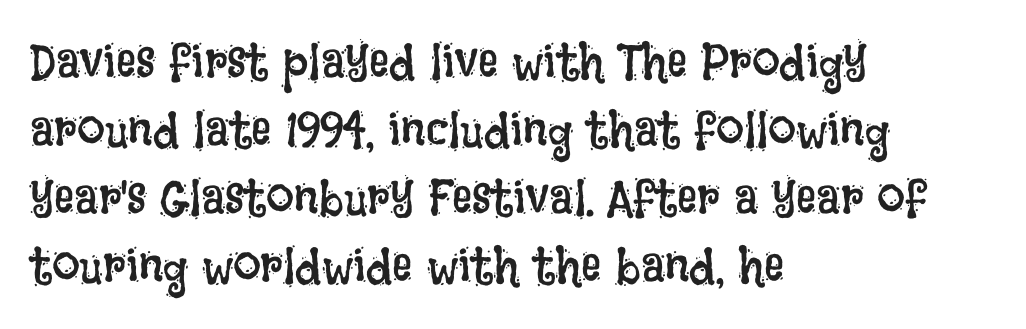
{"italic": "no", "bold": "no", "weight": "regular", "width": "condensed", "stroke_contrast": "low", "x_height": "large", "monospaced": "no", "underline": "no", "align": "left", "line_spacing": "normal", "line_spacing_ratio": 1.36, "letter_spacing": "normal", "letter_spacing_em": 0.0, "glyph_px": 50}
